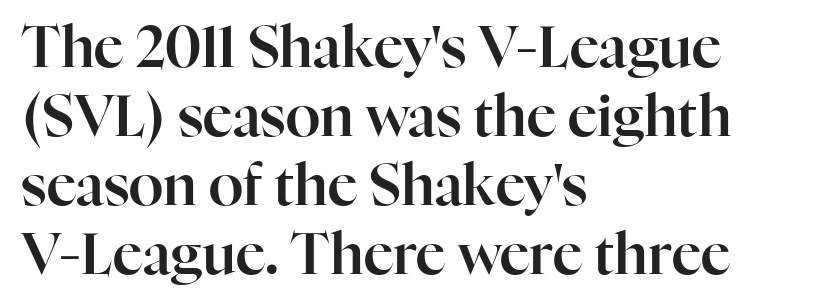
Q: Is the text italic (slanted)? A: No, it is upright.
Q: Is the typeface a serif or a sans-serif typeface? A: Serif.
Q: Is the text underlined? A: No.
Q: How is the paragraph aligned? A: Left-aligned.
Q: Is the spacing between letters normal or unusually wide? A: Normal.
Q: Width (condensed, normal, or wide)? A: Normal.
Q: Stroke contrast? A: High.
Q: x-height? A: Medium.
Q: Monospaced? A: No.
